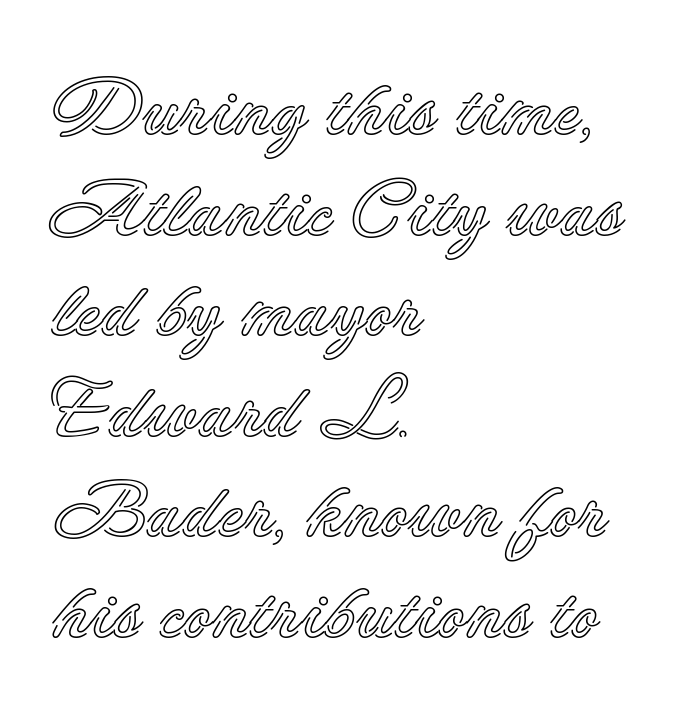
The image shows 78 px text type; set left-aligned, normal line spacing (1.29x), normal letter spacing, not underlined; a small x-height.
